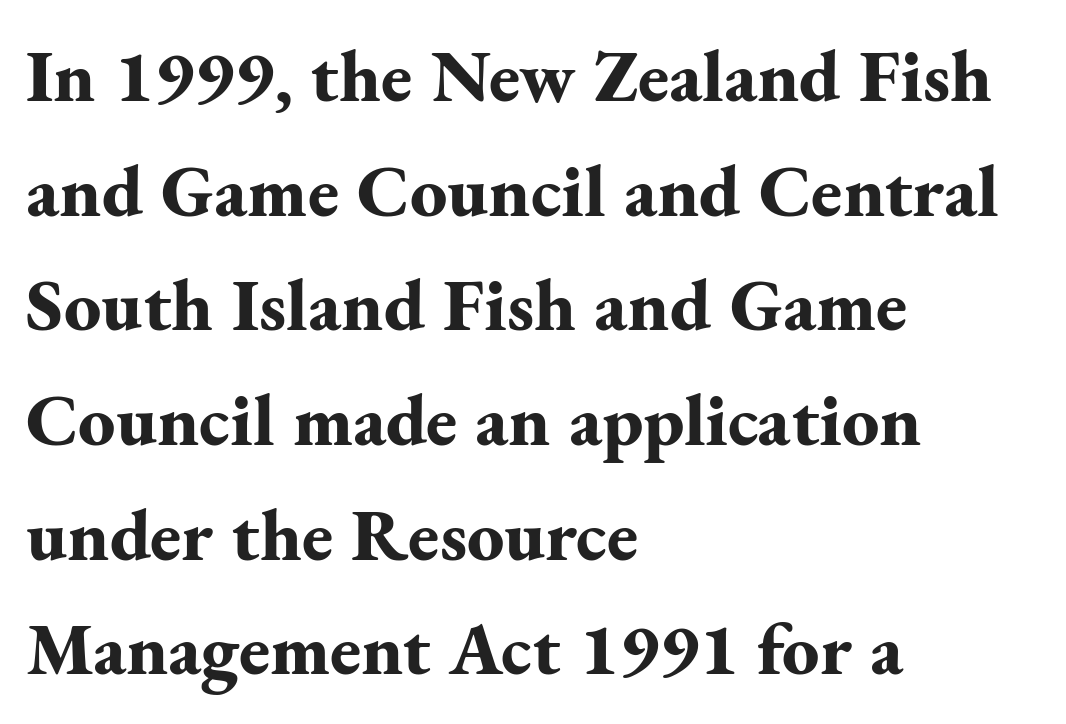
The image shows 74 px bold serif type, upright; set left-aligned, normal line spacing (1.55x), normal letter spacing, not underlined; medium stroke contrast and a small x-height.
